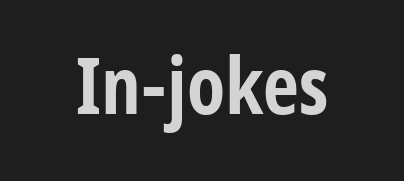
The image shows 79 px bold, condensed sans-serif type, upright; set normal letter spacing, not underlined; low stroke contrast and a large x-height.
